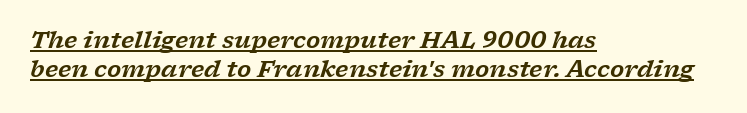
{"italic": "yes", "lean": "right", "slant_degrees": 17, "underline": "yes", "align": "left", "line_spacing_ratio": 1.24, "letter_spacing": "normal", "letter_spacing_em": 0.0, "glyph_px": 23}
